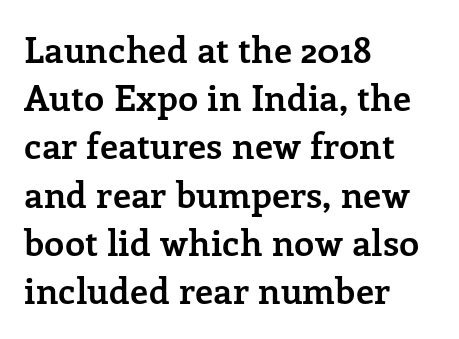
The tracking reads as untouched default to a designer's eye. Font category for this specimen: serif. Every row of glyphs begins at an identical x-position on the left. If you measured baseline to baseline, you'd find a middling distance.
